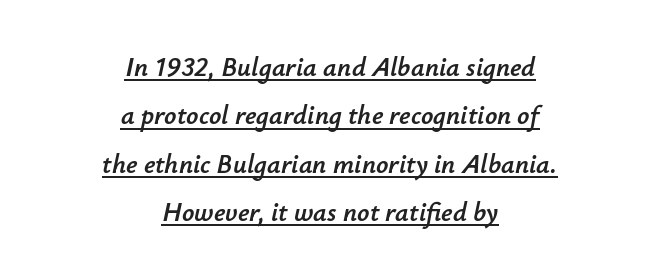
Q: Is the text italic (slanted)? A: Yes, it leans right by about 12 degrees.
Q: Is the text underlined? A: Yes.
Q: How is the paragraph aligned? A: Centered.
Q: Is the spacing between letters normal or unusually wide? A: Normal.
